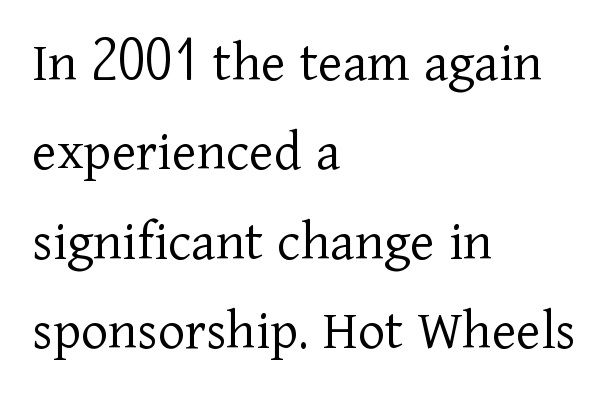
The image shows 58 px light serif type, upright; set left-aligned, normal line spacing (1.54x), normal letter spacing, not underlined; low stroke contrast and a medium x-height.
